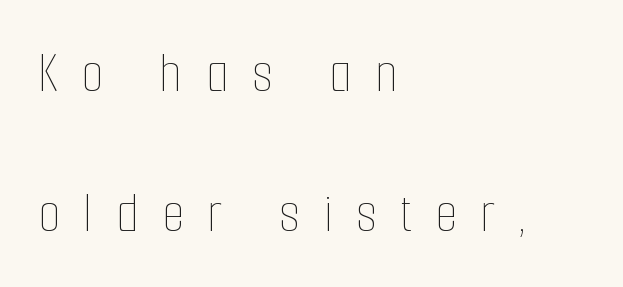
Q: Is the text bold? A: No.
Q: Is the text italic (slanted)? A: No, it is upright.
Q: Is the text underlined? A: No.
Q: How is the paragraph aligned? A: Left-aligned.
Q: Is the spacing between letters normal or unusually wide? A: Unusually wide.
Q: Is the spacing between lines tight, normal or loose? A: Loose.
Q: Width (condensed, normal, or wide)? A: Condensed.
Q: Stroke contrast? A: Low.
Q: x-height? A: Medium.
Q: Monospaced? A: No.
